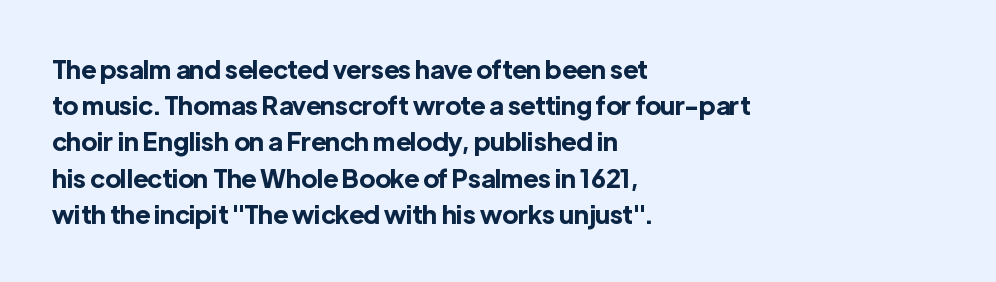
Typesetter's note: full bold, strokes at maximum text heaviness. Rendered with straight, roman letterforms. The line-height multiplier appears to be the usual default. Words appear dense and cohesive because spacing is normal. A student would call this left alignment; a typographer would say flush left, rag right. The baseline area is clear.
